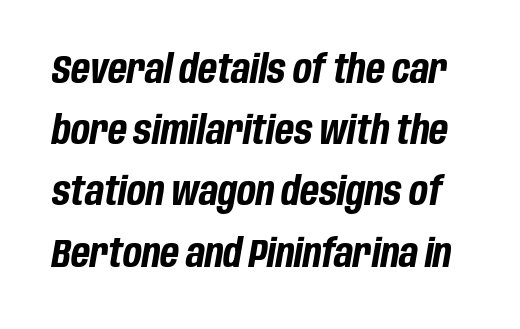
Check under the words: just untouched page. Varying glyph widths throughout — classic text-font behaviour. Students, observe: this is what conventionally led text looks like. An italicized treatment has been applied to the whole sample.
